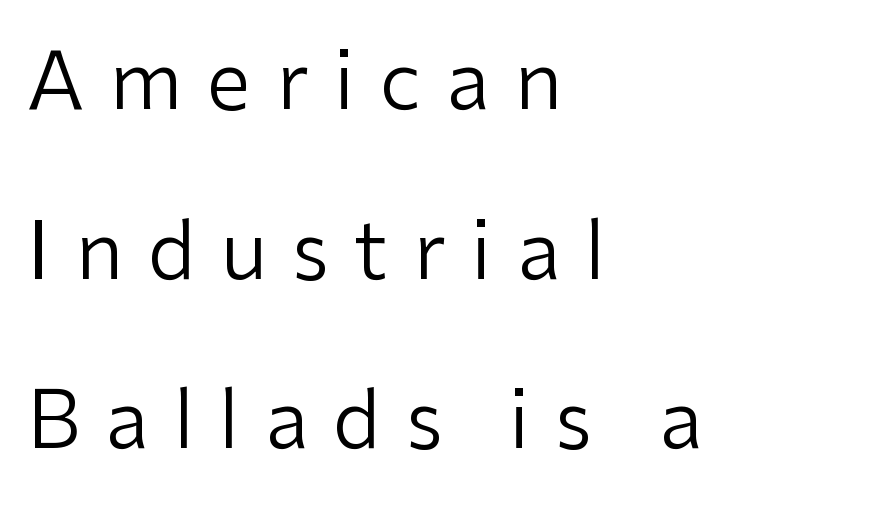
If you drew a ruler down the left edge, every line would touch it. The typesetting does not lean heavy: it is not bold. The passage shown is typed in a proportional face where columns would drift. Style check: upright. Has an underline been added? It has not. This rendering employs a face without finishing strokes, i.e., a sans-serif.
